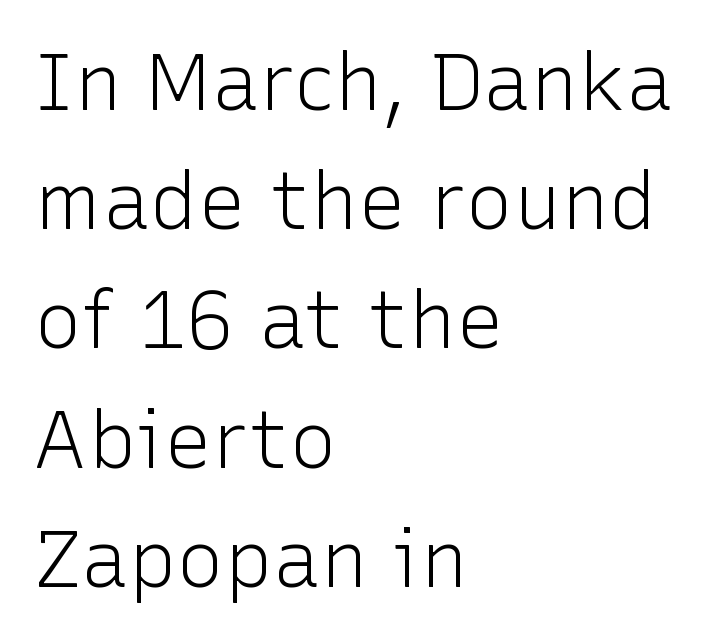
{"serif": "no", "italic": "no", "bold": "no", "weight": "light", "width": "normal", "stroke_contrast": "low", "x_height": "medium", "monospaced": "no", "underline": "no", "align": "left", "line_spacing": "normal", "line_spacing_ratio": 1.49, "letter_spacing": "normal", "letter_spacing_em": 0.0, "glyph_px": 80}
